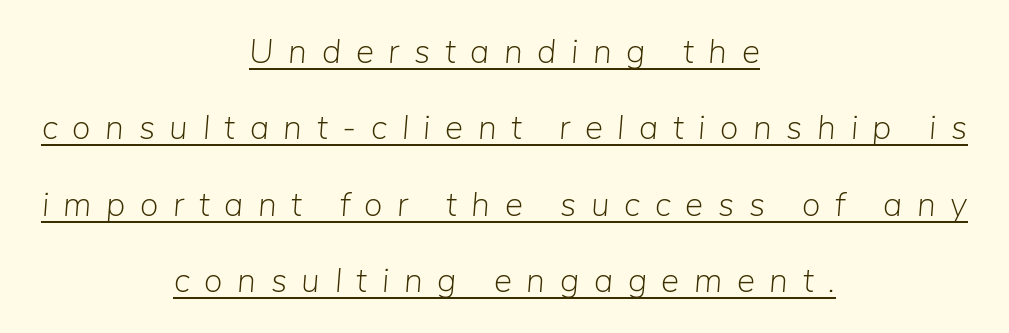
Q: Is the text bold? A: No.
Q: Is the text italic (slanted)? A: Yes, it leans right by about 5 degrees.
Q: Is the text underlined? A: Yes.
Q: How is the paragraph aligned? A: Centered.
Q: Is the spacing between letters normal or unusually wide? A: Unusually wide.
Q: Is the spacing between lines tight, normal or loose? A: Loose.
Q: Width (condensed, normal, or wide)? A: Normal.
Q: Stroke contrast? A: Low.
Q: x-height? A: Medium.
Q: Monospaced? A: No.
